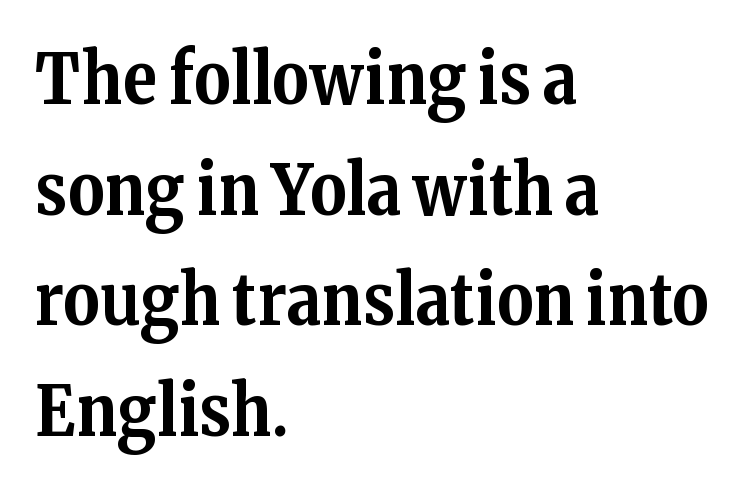
Q: Is the text bold? A: Yes.
Q: Is the text italic (slanted)? A: No, it is upright.
Q: Is the typeface a serif or a sans-serif typeface? A: Serif.
Q: Is the text underlined? A: No.
Q: How is the paragraph aligned? A: Left-aligned.
Q: Is the spacing between letters normal or unusually wide? A: Normal.
Q: Is the spacing between lines tight, normal or loose? A: Normal.
Q: Width (condensed, normal, or wide)? A: Normal.
Q: Stroke contrast? A: Medium.
Q: x-height? A: Medium.
Q: Monospaced? A: No.
